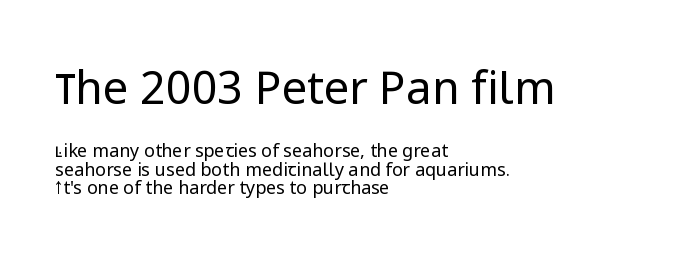
A roman cut, with each character standing at attention. Letter spacing: default. The strip under each line holds only bare page. A student would notice the top passage is typeset larger than what follows. The letters advance in unequal steps, a hallmark of proportional type. Type style note: lacks serifs.
